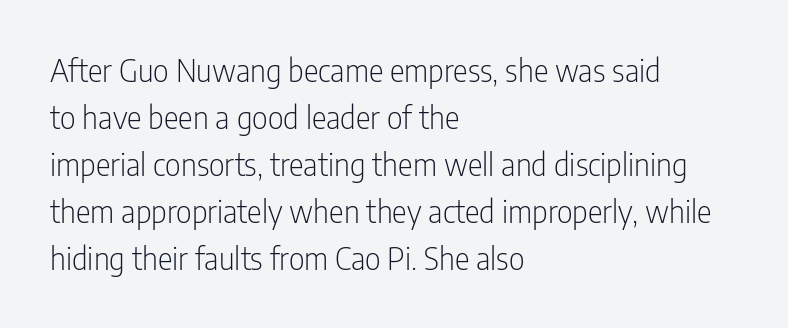
{"serif": "no", "italic": "no", "bold": "no", "weight": "light", "width": "condensed", "stroke_contrast": "low", "x_height": "medium", "monospaced": "no", "underline": "no", "align": "left", "line_spacing": "normal", "line_spacing_ratio": 1.52, "letter_spacing": "normal", "letter_spacing_em": 0.0, "glyph_px": 31}
